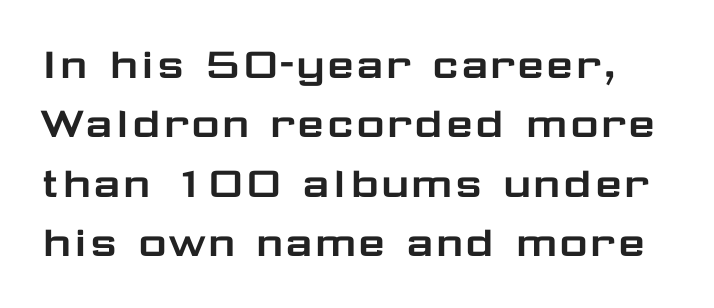
The passage shown is typed in a proportional face where columns would drift. This is sans-serif lettering, the kind often seen on screens and signage. A typesetter would mark this as roman, not italic. Glance below the letters and you will spot only blank space. You could call the tracking neutral — neither tight nor loose.
